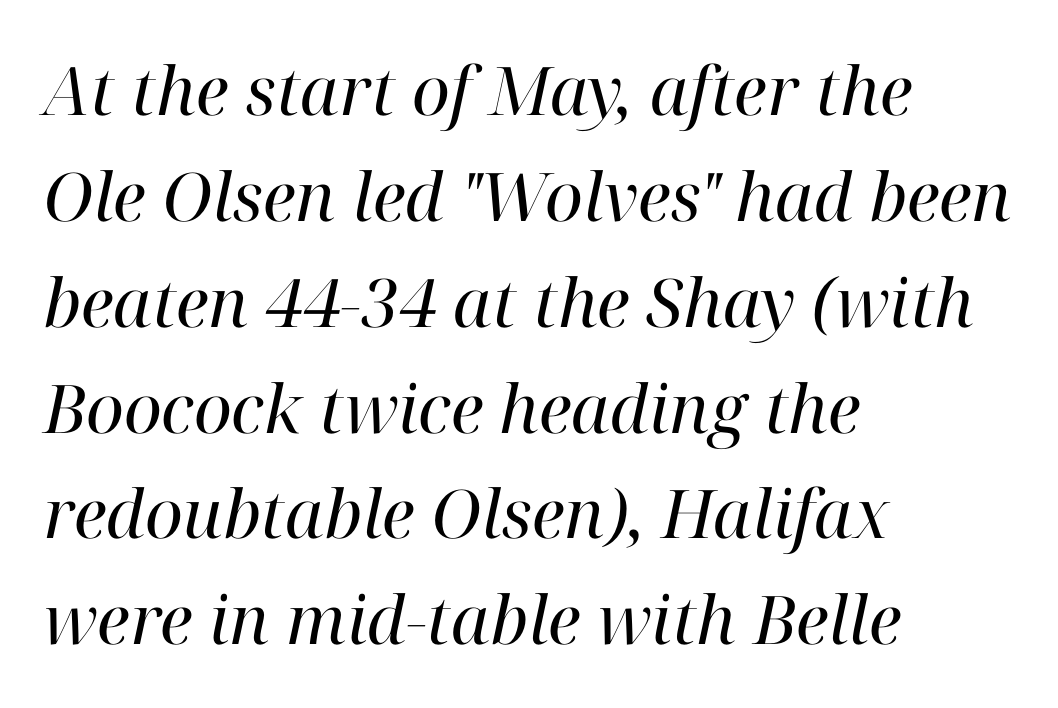
Q: Is the text bold? A: No.
Q: Is the text italic (slanted)? A: Yes, it leans right by about 12 degrees.
Q: Is the typeface a serif or a sans-serif typeface? A: Serif.
Q: Is the text underlined? A: No.
Q: How is the paragraph aligned? A: Left-aligned.
Q: Is the spacing between letters normal or unusually wide? A: Normal.
Q: Is the spacing between lines tight, normal or loose? A: Normal.
Q: Width (condensed, normal, or wide)? A: Normal.
Q: Stroke contrast? A: High.
Q: x-height? A: Medium.
Q: Monospaced? A: No.
